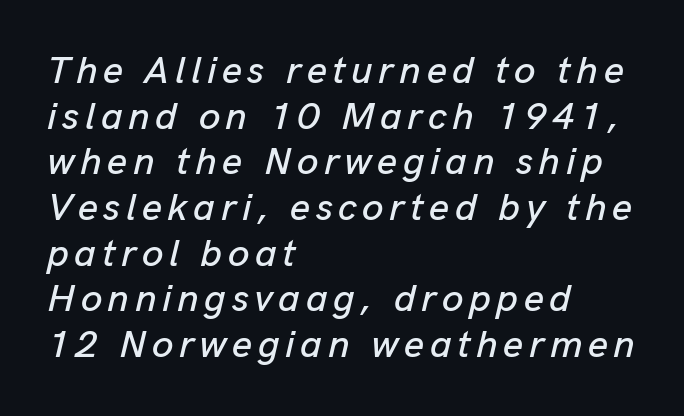
Q: Is the text italic (slanted)? A: Yes, it leans right by about 13 degrees.
Q: Is the text underlined? A: No.
Q: How is the paragraph aligned? A: Left-aligned.
Q: Width (condensed, normal, or wide)? A: Normal.
Q: Stroke contrast? A: Low.
Q: x-height? A: Medium.
Q: Monospaced? A: No.
